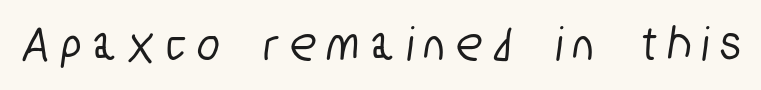
The image shows 51 px condensed sans-serif type; set unusually wide letter spacing (+0.25 em), not underlined; low stroke contrast and a medium x-height.
